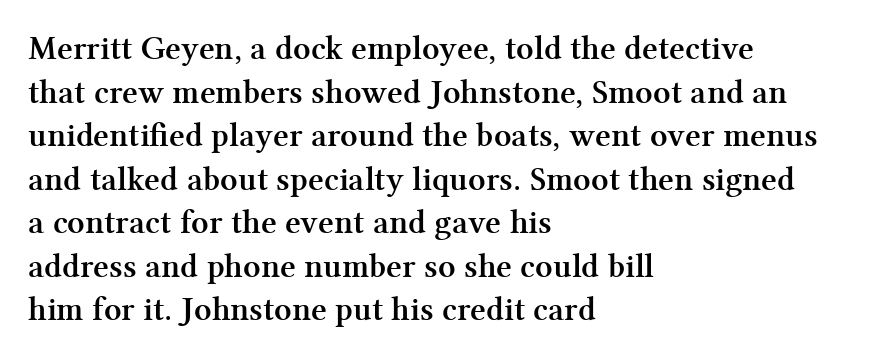
The strip under each line holds only bare page. The line texture is even and compact thanks to regular tracking. Quick note: not italic, upright. These words are printed bold, with thick strokes throughout. Successive baselines arrive at the customary interval. Is this a fixed-width face? No — the glyphs have proportional, varying widths.
